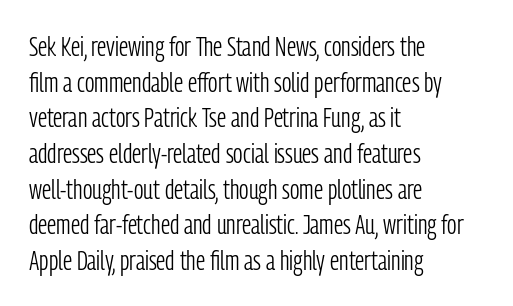
{"italic": "no", "bold": "no", "underline": "no", "align": "left", "line_spacing": "normal", "line_spacing_ratio": 1.32, "letter_spacing": "normal", "letter_spacing_em": 0.0, "glyph_px": 27}
